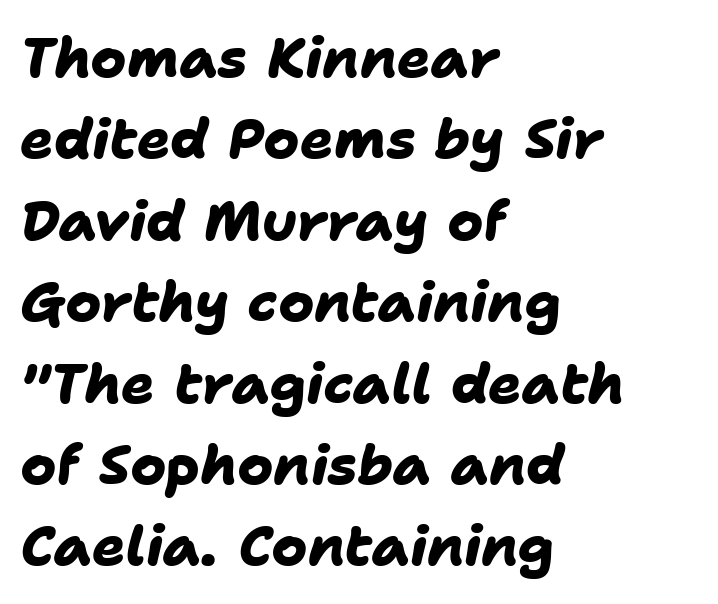
Plenty of ink on the page — the face is bold. Left-aligned paragraph, ragged on the right. Check the space under the baseline: it is left empty. The letters sit at their default tracking, neither squeezed nor spread. Vertically, the passage feels balanced, rows spaced as you'd expect. Think of a printed novel: that variable character pitch is what you see here.
